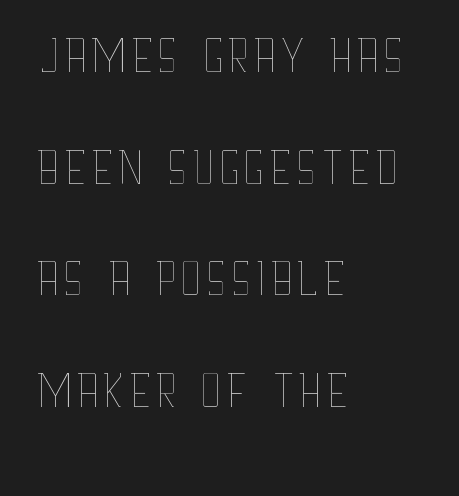
{"italic": "no", "bold": "no", "weight": "thin", "width": "condensed", "stroke_contrast": "low", "x_height": "large", "monospaced": "no", "underline": "no", "align": "left", "line_spacing": "normal", "line_spacing_ratio": 1.49, "letter_spacing": "normal", "letter_spacing_em": 0.0, "glyph_px": 75}
